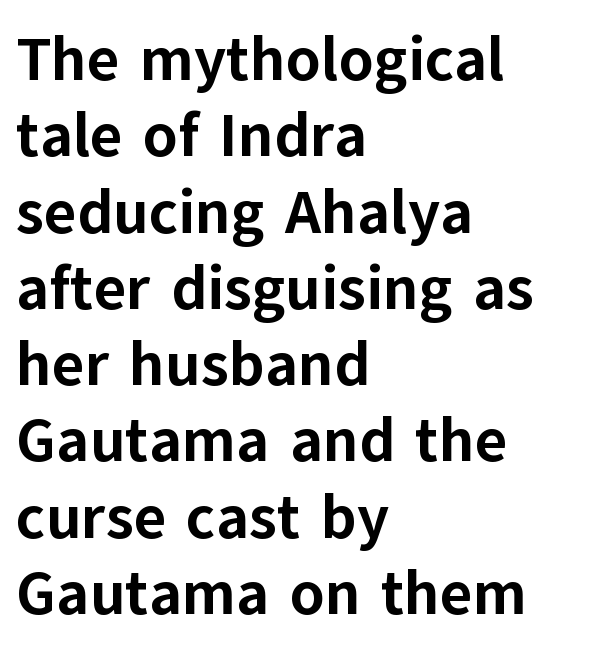
Q: Is the text bold? A: Yes.
Q: Is the text italic (slanted)? A: No, it is upright.
Q: Is the typeface a serif or a sans-serif typeface? A: Sans-serif.
Q: Is the text underlined? A: No.
Q: How is the paragraph aligned? A: Left-aligned.
Q: Is the spacing between letters normal or unusually wide? A: Normal.
Q: Width (condensed, normal, or wide)? A: Normal.
Q: Stroke contrast? A: Low.
Q: x-height? A: Medium.
Q: Monospaced? A: No.
